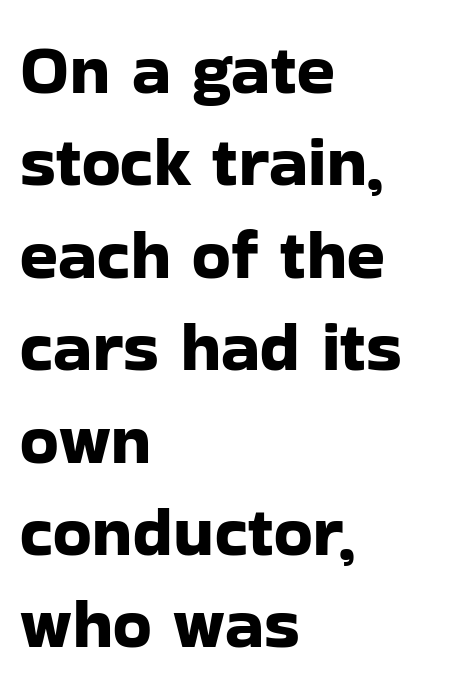
Caption: standard tracking, unaltered. Just letters on the line, the space beneath them empty. If you measured baseline to baseline, you'd find a middling distance. Left-aligned paragraph, ragged on the right. These lines were composed using upright roman letters.
